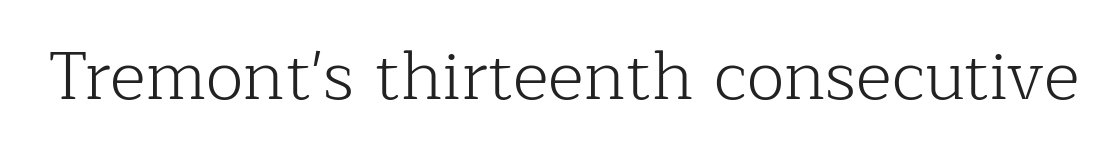
Students, note that the glyphs here touch the page at normal intervals. Looks like regular typesetting: each glyph gets only the width it needs. You can tell from the footed stems that serif type was used. Characters remain perfectly vertical along every line. Stems and bowls with no extra thickness — not bold. No word sits above an underline.
